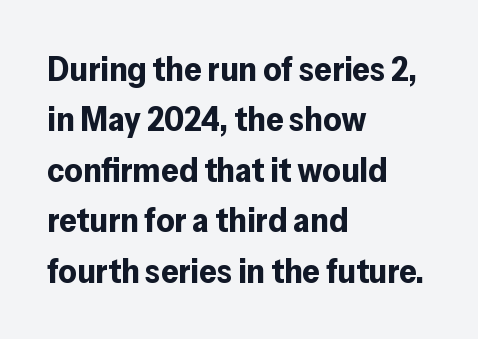
The image shows 35 px bold sans-serif type, upright; set left-aligned, normal line spacing (1.44x), normal letter spacing, not underlined; low stroke contrast and a medium x-height.
